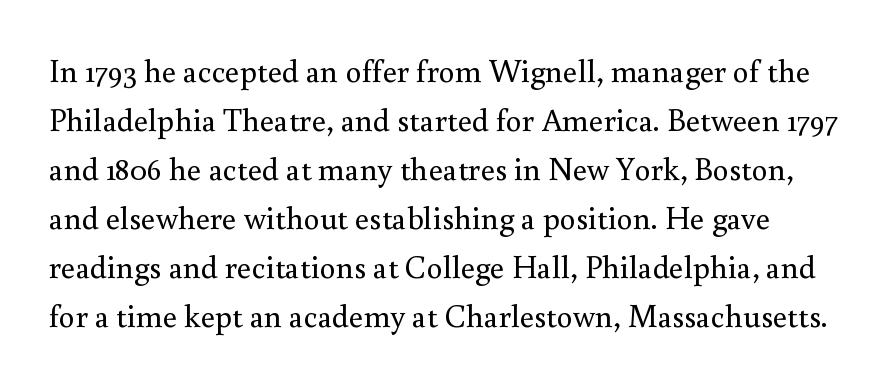
The image shows 32 px regular-weight serif type, upright; set normal line spacing (1.53x), normal letter spacing, not underlined; medium stroke contrast and a small x-height.
